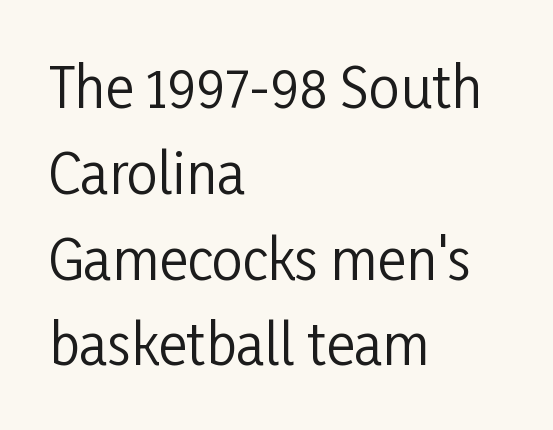
Q: Is the text bold? A: No.
Q: Is the text italic (slanted)? A: No, it is upright.
Q: Is the typeface a serif or a sans-serif typeface? A: Sans-serif.
Q: Is the text underlined? A: No.
Q: How is the paragraph aligned? A: Left-aligned.
Q: Is the spacing between letters normal or unusually wide? A: Normal.
Q: Is the spacing between lines tight, normal or loose? A: Normal.
Q: Width (condensed, normal, or wide)? A: Condensed.
Q: Stroke contrast? A: Low.
Q: x-height? A: Medium.
Q: Monospaced? A: No.
